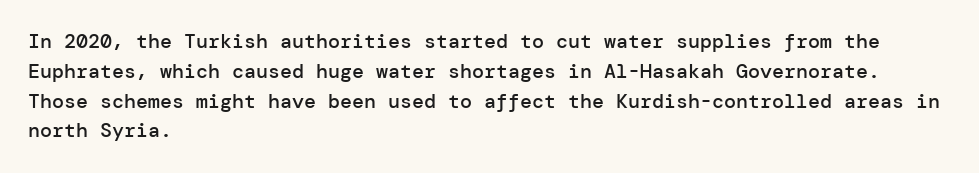
The image shows 20 px text type, upright; set left-aligned, normal line spacing (1.49x), normal letter spacing, not underlined.
